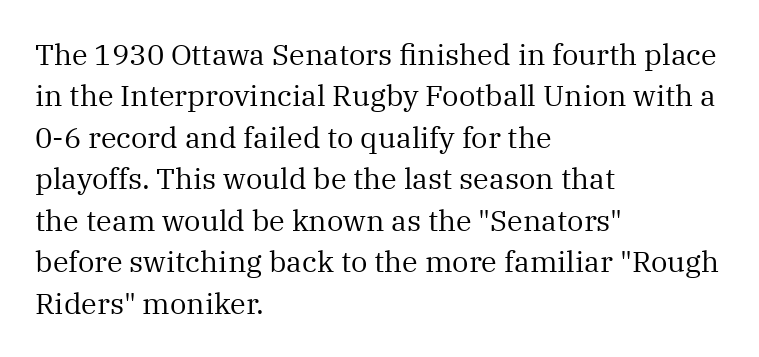
Interline gaps are of average width in this sample. Each letter keeps its own natural width here, so spacing adapts to shape. Underlining? Definitely not there. All the whitespace from short lines collects on the right.
